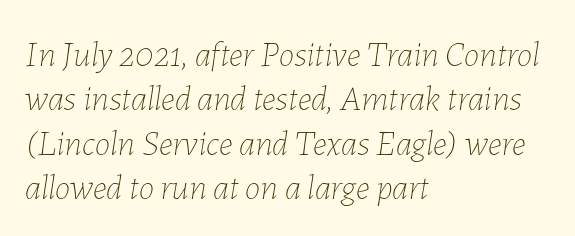
Vertical stems look standard width or narrower in stroke. The block of text has a typical density, with ordinary space between rows. Does extra space separate the letters? No, they use regular spacing. The paragraph has a hard left edge and a soft right edge. No word sits above an underline.
